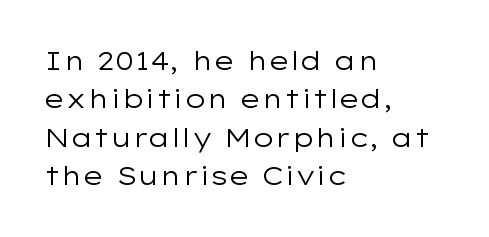
Q: Is the text bold? A: No.
Q: Is the text italic (slanted)? A: No, it is upright.
Q: Is the text underlined? A: No.
Q: How is the paragraph aligned? A: Left-aligned.
Q: Is the spacing between letters normal or unusually wide? A: Normal.
Q: Is the spacing between lines tight, normal or loose? A: Normal.
